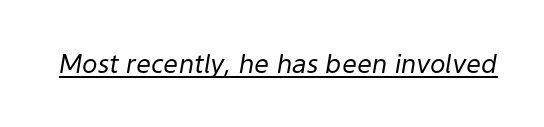
The image shows 26 px text type, italic (leaning right); set normal letter spacing, underlined.
